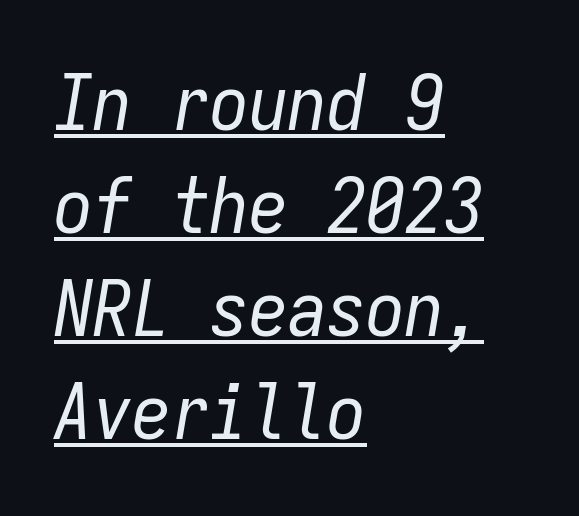
{"italic": "yes", "lean": "right", "slant_degrees": 9, "bold": "no", "weight": "regular", "width": "condensed", "stroke_contrast": "low", "x_height": "medium", "monospaced": "yes", "underline": "yes", "align": "left", "line_spacing": "normal", "line_spacing_ratio": 1.32, "letter_spacing": "normal", "letter_spacing_em": 0.0, "glyph_px": 78}
